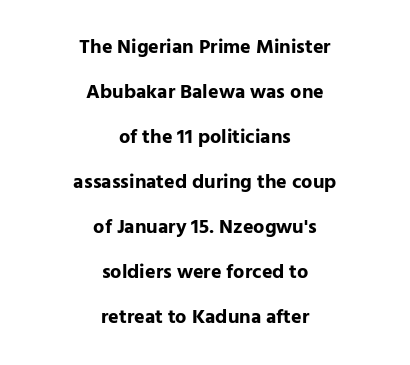
{"italic": "no", "bold": "yes", "underline": "no", "align": "center", "line_spacing": "loose", "line_spacing_ratio": 2.25, "letter_spacing": "normal", "letter_spacing_em": 0.0, "glyph_px": 20}
